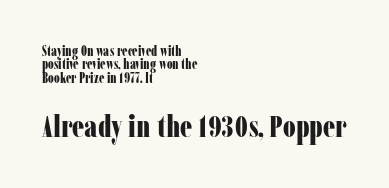
Visually the block forms a straight wall on the left and a jagged coastline on the right. The passage shown is typeset with a serif family. Notice how the stems are strictly vertical — no italics here. Beneath every word, the page is bare.
